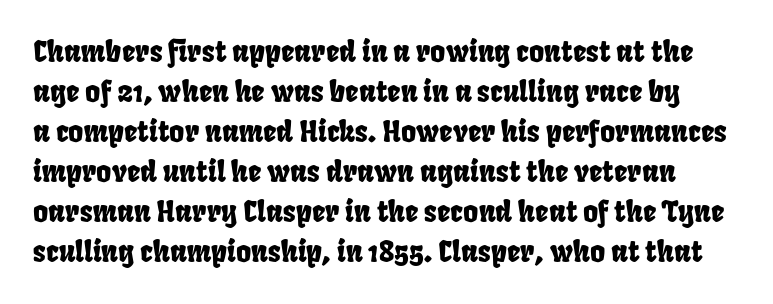
The image shows 29 px condensed sans-serif type; set normal line spacing (1.38x), normal letter spacing, not underlined; low stroke contrast and a large x-height.
